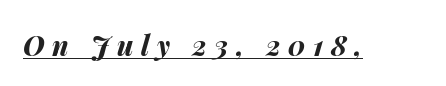
Tall strokes in this sample are angled rather than plumb. Descenders here cross a horizontal rule under the line. Loose tracking; the words dissolve into strings of separated letters. Heavy, bold letterforms.
